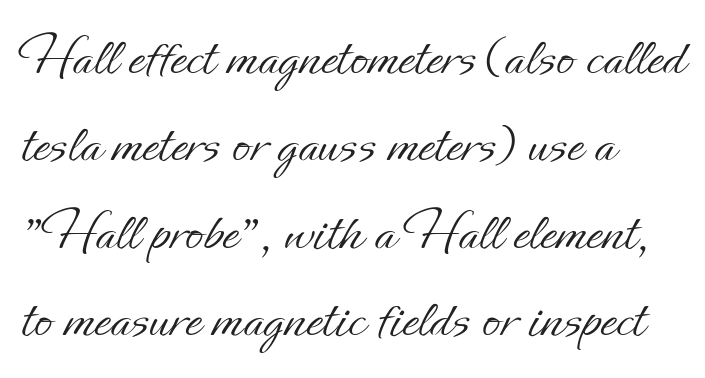
{"bold": "no", "weight": "light", "width": "normal", "stroke_contrast": "low", "x_height": "small", "monospaced": "no", "underline": "no", "align": "left", "line_spacing": "normal", "line_spacing_ratio": 1.48, "letter_spacing": "normal", "letter_spacing_em": 0.0, "glyph_px": 59}
